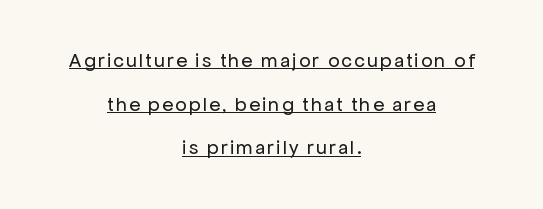
Q: Is the text bold? A: No.
Q: Is the text italic (slanted)? A: No, it is upright.
Q: Is the text underlined? A: Yes.
Q: How is the paragraph aligned? A: Centered.
Q: Is the spacing between lines tight, normal or loose? A: Loose.
